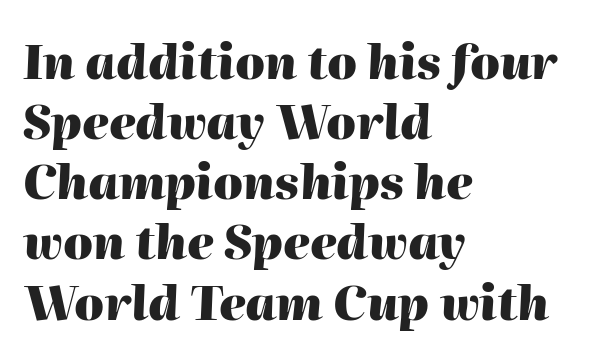
{"italic": "yes", "lean": "right", "slant_degrees": 2, "bold": "yes", "weight": "heavy", "width": "normal", "stroke_contrast": "high", "x_height": "medium", "monospaced": "no", "underline": "no", "align": "left", "line_spacing": "normal", "line_spacing_ratio": 1.28, "letter_spacing": "normal", "letter_spacing_em": 0.0, "glyph_px": 47}
